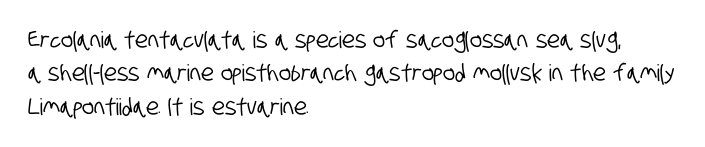
{"underline": "no", "align": "left", "line_spacing": "normal", "line_spacing_ratio": 1.45, "letter_spacing": "normal", "letter_spacing_em": 0.0, "glyph_px": 23}
